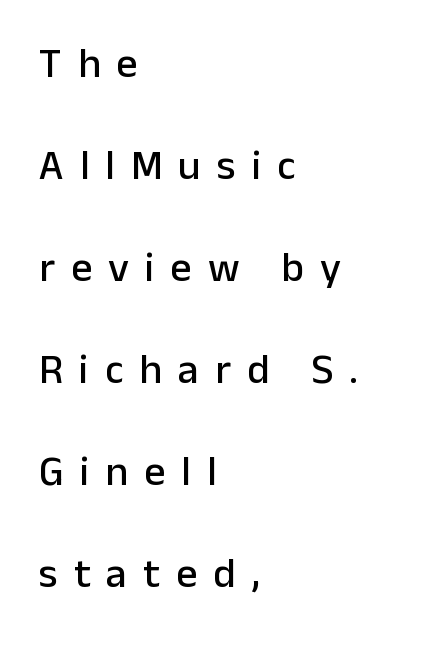
The image shows 42 px sans-serif type, upright; set left-aligned, loose line spacing (2.43x), unusually wide letter spacing (+0.38 em), not underlined; low stroke contrast and a medium x-height.
